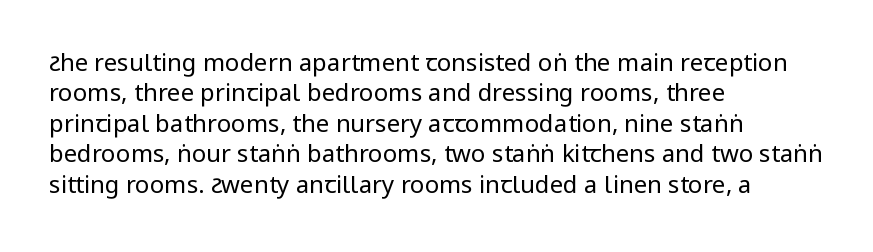
The type sits square on the baseline with zero lean. Only glyphs here, with clear space below each row. This sample is left-justified, so line endings fall wherever the words run out. Nothing unusual about the tracking: characters are spaced as the font intends. No extra ink here — the face is not bold.
